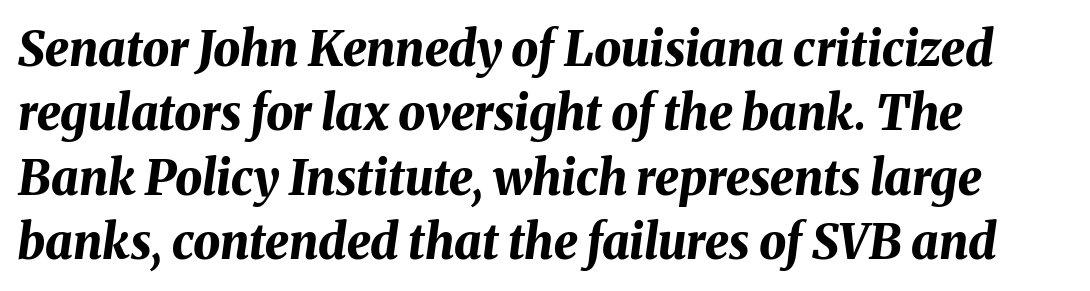
{"italic": "yes", "lean": "right", "slant_degrees": 8, "bold": "yes", "weight": "bold", "width": "normal", "stroke_contrast": "medium", "x_height": "medium", "monospaced": "no", "underline": "no", "align": "left", "line_spacing": "normal", "line_spacing_ratio": 1.34, "letter_spacing": "normal", "letter_spacing_em": 0.0, "glyph_px": 48}
